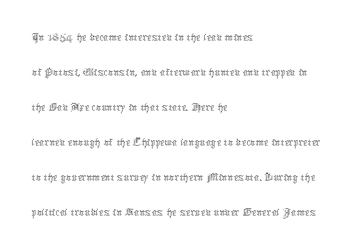
How are the letters spaced? Ordinarily, with no added tracking. Has an underline been added? It has not. Honestly, the row spacing looks completely unremarkable. The font is comparable to plain body text, perhaps lighter. Visually the block forms a straight wall on the left and a jagged coastline on the right.
